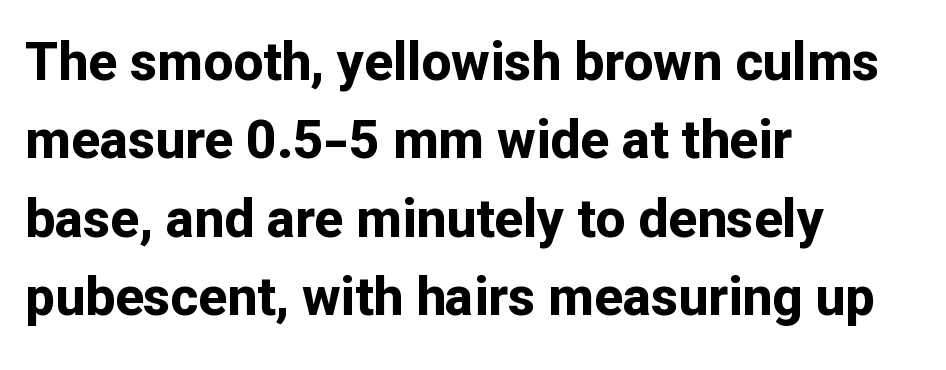
Q: Is the text bold? A: Yes.
Q: Is the text italic (slanted)? A: No, it is upright.
Q: Is the typeface a serif or a sans-serif typeface? A: Sans-serif.
Q: Is the text underlined? A: No.
Q: How is the paragraph aligned? A: Left-aligned.
Q: Is the spacing between letters normal or unusually wide? A: Normal.
Q: Is the spacing between lines tight, normal or loose? A: Normal.
Q: Width (condensed, normal, or wide)? A: Normal.
Q: Stroke contrast? A: Low.
Q: x-height? A: Medium.
Q: Monospaced? A: No.
